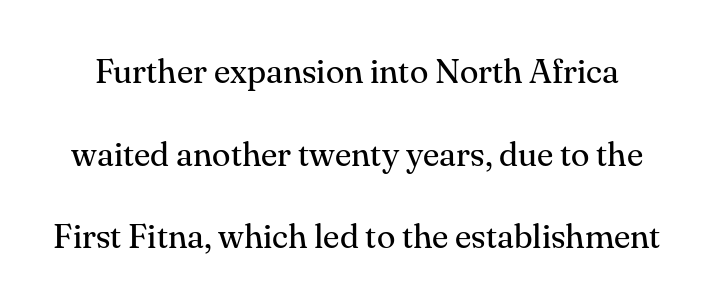
Q: Is the text bold? A: No.
Q: Is the text italic (slanted)? A: No, it is upright.
Q: Is the typeface a serif or a sans-serif typeface? A: Serif.
Q: Is the text underlined? A: No.
Q: Is the spacing between letters normal or unusually wide? A: Normal.
Q: Is the spacing between lines tight, normal or loose? A: Loose.
Q: Width (condensed, normal, or wide)? A: Normal.
Q: Stroke contrast? A: Medium.
Q: x-height? A: Small.
Q: Monospaced? A: No.
